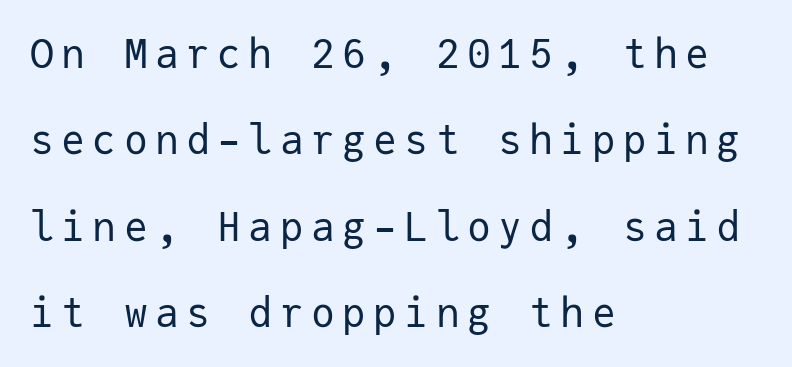
Q: Is the text bold? A: No.
Q: Is the text italic (slanted)? A: No, it is upright.
Q: Is the typeface a serif or a sans-serif typeface? A: Sans-serif.
Q: Is the text underlined? A: No.
Q: How is the paragraph aligned? A: Left-aligned.
Q: Is the spacing between lines tight, normal or loose? A: Loose.
Q: Width (condensed, normal, or wide)? A: Normal.
Q: Stroke contrast? A: Low.
Q: x-height? A: Medium.
Q: Monospaced? A: Yes.
